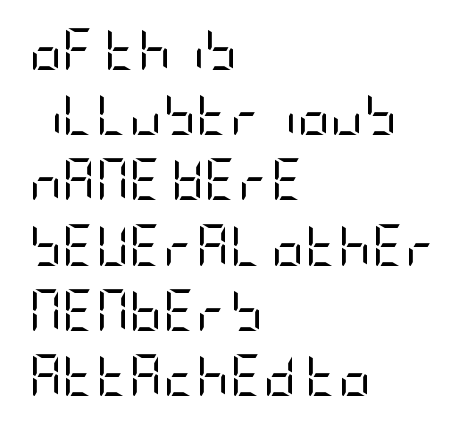
Q: Is the text bold? A: No.
Q: Is the text italic (slanted)? A: No, it is upright.
Q: Is the typeface a serif or a sans-serif typeface? A: Sans-serif.
Q: Is the text underlined? A: No.
Q: How is the paragraph aligned? A: Left-aligned.
Q: Is the spacing between letters normal or unusually wide? A: Normal.
Q: Is the spacing between lines tight, normal or loose? A: Normal.
Q: Width (condensed, normal, or wide)? A: Condensed.
Q: Stroke contrast? A: Low.
Q: x-height? A: Large.
